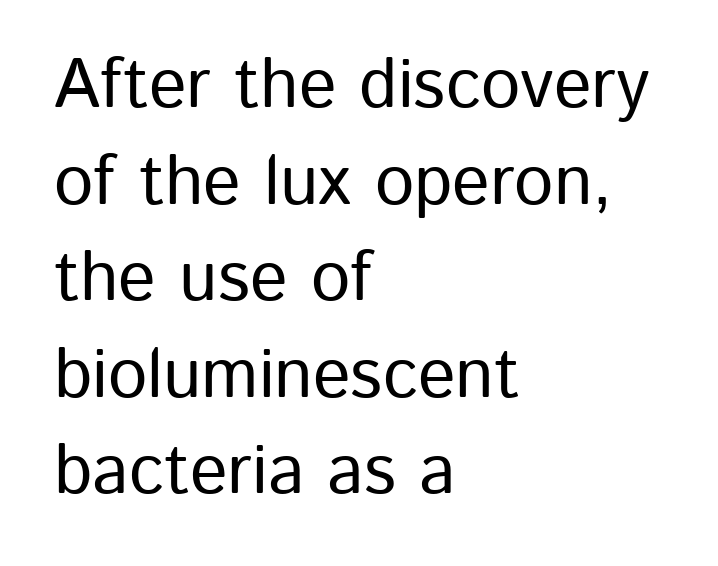
Q: Is the text italic (slanted)? A: No, it is upright.
Q: Is the typeface a serif or a sans-serif typeface? A: Sans-serif.
Q: Is the text underlined? A: No.
Q: How is the paragraph aligned? A: Left-aligned.
Q: Is the spacing between letters normal or unusually wide? A: Normal.
Q: Is the spacing between lines tight, normal or loose? A: Normal.
Q: Width (condensed, normal, or wide)? A: Normal.
Q: Stroke contrast? A: Low.
Q: x-height? A: Medium.
Q: Monospaced? A: No.
